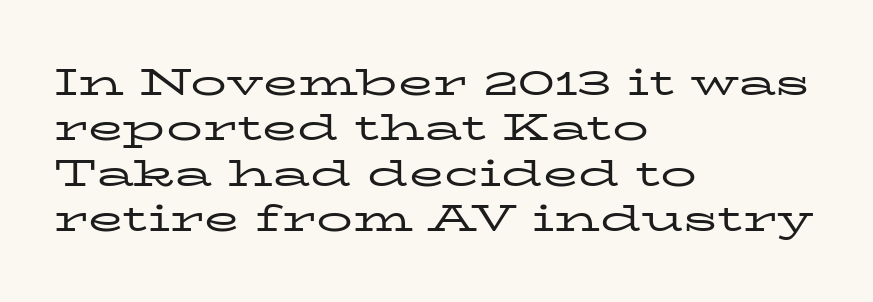
{"serif": "yes", "italic": "no", "bold": "no", "weight": "regular", "width": "wide", "stroke_contrast": "low", "x_height": "medium", "monospaced": "no", "underline": "no", "align": "left", "line_spacing": "normal", "line_spacing_ratio": 1.26, "letter_spacing": "normal", "letter_spacing_em": 0.0, "glyph_px": 36}
